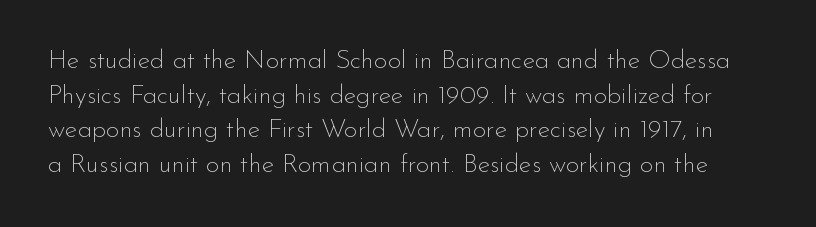
{"italic": "no", "bold": "no", "underline": "no", "line_spacing": "normal", "line_spacing_ratio": 1.33, "letter_spacing": "normal", "letter_spacing_em": 0.0, "glyph_px": 26}
